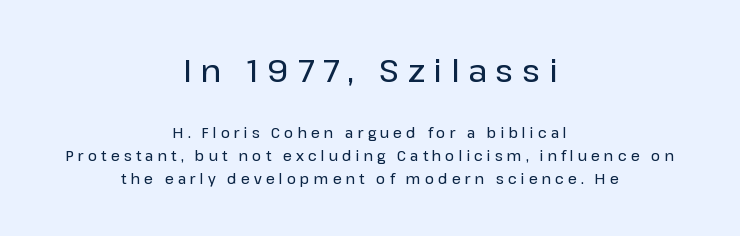
{"serif": "no", "italic": "no", "width": "normal", "stroke_contrast": "low", "x_height": "medium", "monospaced": "no", "underline": "no", "align": "center", "line_spacing": "normal", "line_spacing_ratio": 1.63, "letter_spacing": "wide", "letter_spacing_em": 0.29, "larger_block": "first", "size_ratio": 2.21, "glyph_px": 31}
